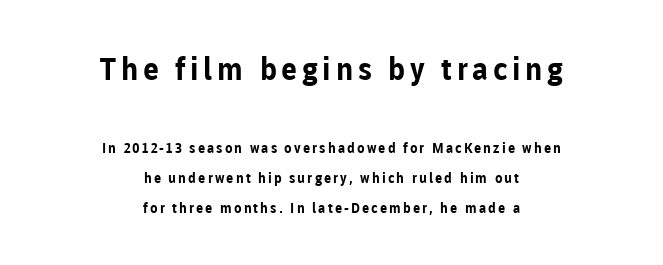
Which of the two is more prominent by size? The first, at the top. How heavy is the stroke? Heavy — this is a bold. Characters remain perfectly vertical along every line. The block of text is sparse from top to bottom, with ample space between rows. The rendering uses natural spacing where letterforms have individual widths. Anything drawn beneath the words? Only blank space.
